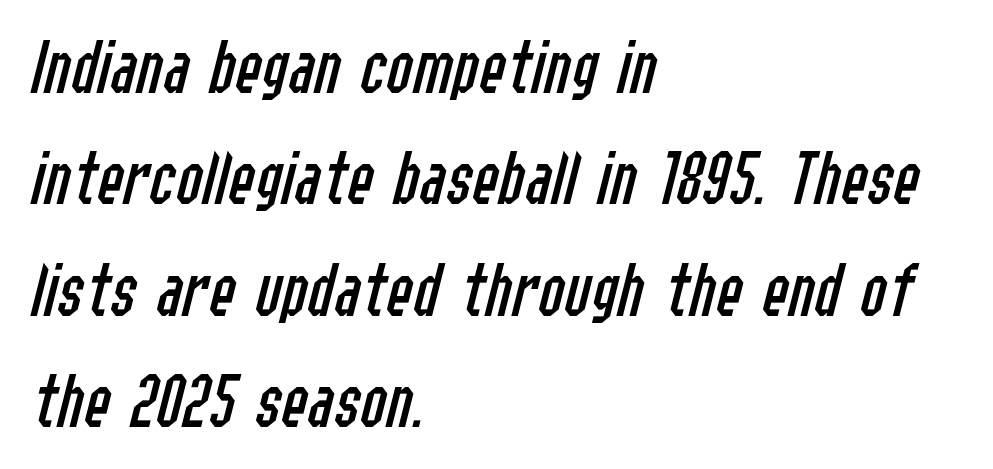
Q: Is the text bold? A: No.
Q: Is the text italic (slanted)? A: Yes, it leans right by about 14 degrees.
Q: Is the text underlined? A: No.
Q: How is the paragraph aligned? A: Left-aligned.
Q: Is the spacing between letters normal or unusually wide? A: Normal.
Q: Is the spacing between lines tight, normal or loose? A: Normal.
Q: Width (condensed, normal, or wide)? A: Condensed.
Q: Stroke contrast? A: Low.
Q: x-height? A: Medium.
Q: Monospaced? A: No.
